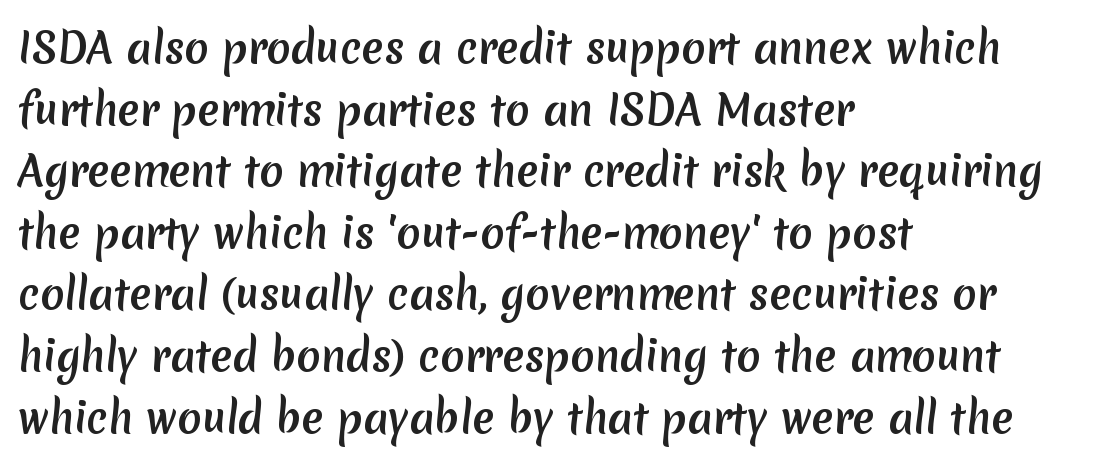
Q: Is the typeface a serif or a sans-serif typeface? A: Sans-serif.
Q: Is the text underlined? A: No.
Q: How is the paragraph aligned? A: Left-aligned.
Q: Is the spacing between letters normal or unusually wide? A: Normal.
Q: Is the spacing between lines tight, normal or loose? A: Normal.
Q: Width (condensed, normal, or wide)? A: Normal.
Q: Stroke contrast? A: Medium.
Q: x-height? A: Medium.
Q: Monospaced? A: No.
